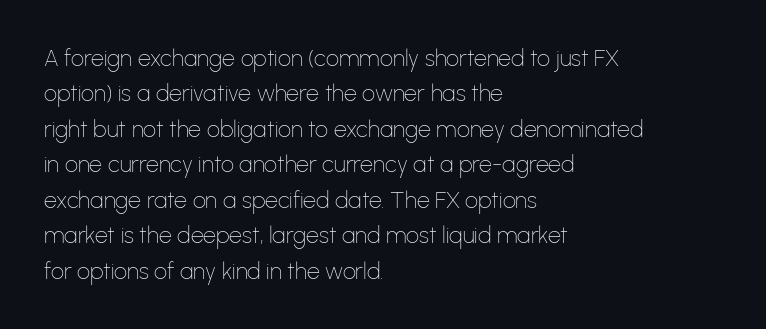
The face looks like a standard text weight, possibly lighter. Vertical strokes here are truly vertical. These lines keep a tight, regular rhythm from letter to letter. Leading matches the norm, producing a regular column. Left-aligned paragraph, ragged on the right. The space directly below the letters is spotless.
